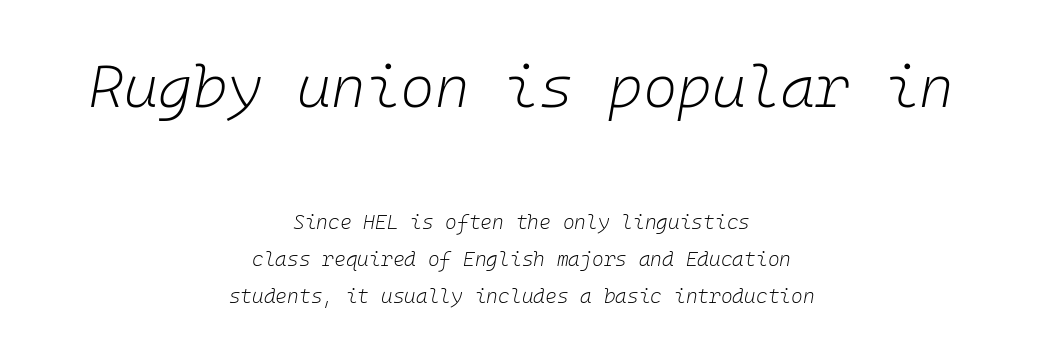
{"italic": "yes", "lean": "right", "slant_degrees": 10, "bold": "no", "weight": "light", "width": "normal", "stroke_contrast": "low", "x_height": "medium", "monospaced": "yes", "underline": "no", "align": "center", "line_spacing_ratio": 1.87, "letter_spacing": "normal", "letter_spacing_em": 0.0, "larger_block": "first", "size_ratio": 2.95, "glyph_px": 59}
